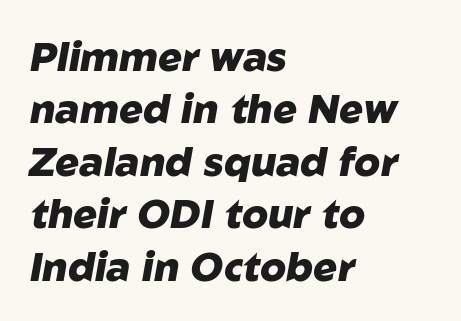
Q: Is the text bold? A: Yes.
Q: Is the text italic (slanted)? A: Yes, it leans right by about 10 degrees.
Q: Is the text underlined? A: No.
Q: How is the paragraph aligned? A: Left-aligned.
Q: Is the spacing between letters normal or unusually wide? A: Normal.
Q: Is the spacing between lines tight, normal or loose? A: Normal.
Q: Width (condensed, normal, or wide)? A: Normal.
Q: Stroke contrast? A: Low.
Q: x-height? A: Medium.
Q: Monospaced? A: No.
